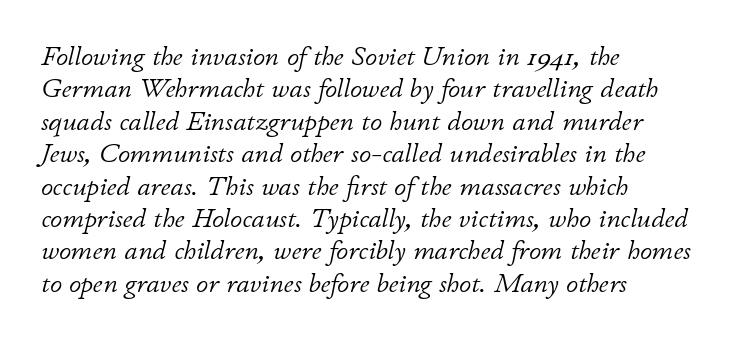
The image shows 27 px text type, italic (leaning right); set left-aligned, line spacing 1.2x, normal letter spacing, not underlined.
